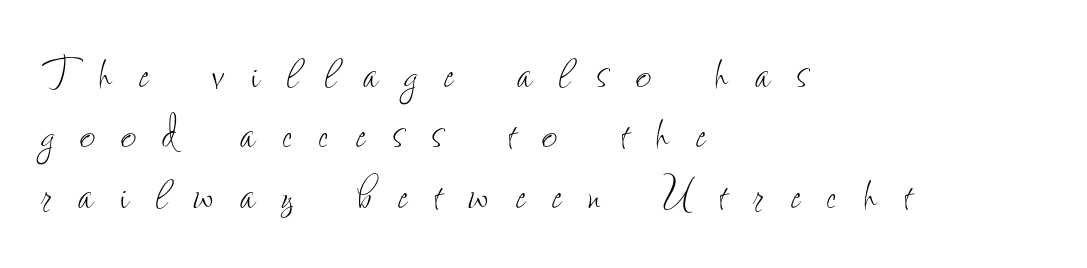
Q: Is the text bold? A: No.
Q: Is the text italic (slanted)? A: Yes.
Q: Is the text underlined? A: No.
Q: How is the paragraph aligned? A: Left-aligned.
Q: Is the spacing between letters normal or unusually wide? A: Unusually wide.
Q: Is the spacing between lines tight, normal or loose? A: Tight.
Q: Width (condensed, normal, or wide)? A: Condensed.
Q: Stroke contrast? A: Low.
Q: x-height? A: Small.
Q: Monospaced? A: No.
